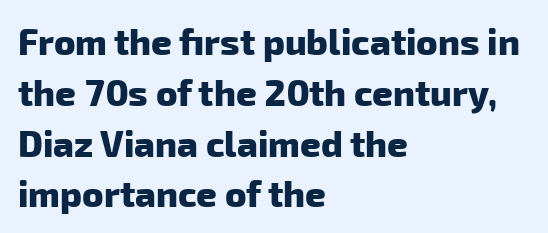
{"serif": "no", "bold": "yes", "weight": "heavy", "width": "normal", "stroke_contrast": "low", "x_height": "medium", "monospaced": "no", "underline": "no", "align": "left", "line_spacing": "normal", "line_spacing_ratio": 1.41, "letter_spacing": "normal", "letter_spacing_em": 0.0, "glyph_px": 36}
